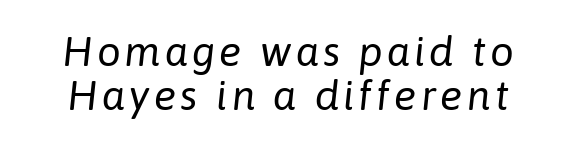
{"italic": "yes", "lean": "right", "slant_degrees": 6, "bold": "no", "weight": "regular", "width": "normal", "stroke_contrast": "low", "x_height": "medium", "monospaced": "no", "underline": "no", "line_spacing": "tight", "line_spacing_ratio": 1.04, "glyph_px": 42}
